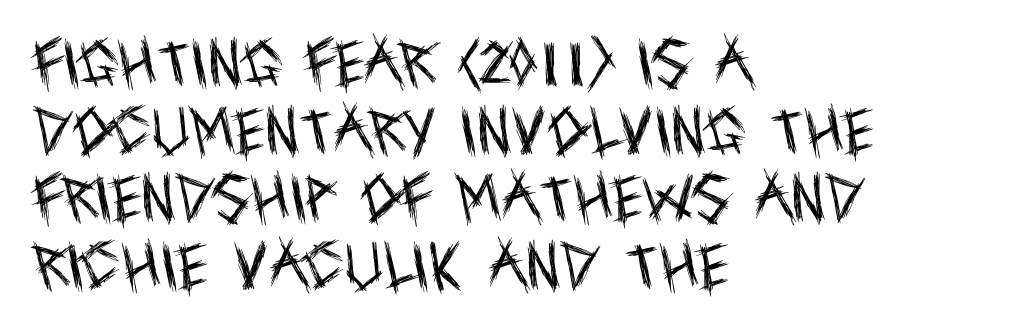
{"serif": "no", "italic": "no", "bold": "no", "weight": "regular", "width": "condensed", "x_height": "large", "monospaced": "no", "underline": "no", "align": "left", "line_spacing": "normal", "line_spacing_ratio": 1.3, "letter_spacing": "normal", "letter_spacing_em": 0.0, "glyph_px": 52}
